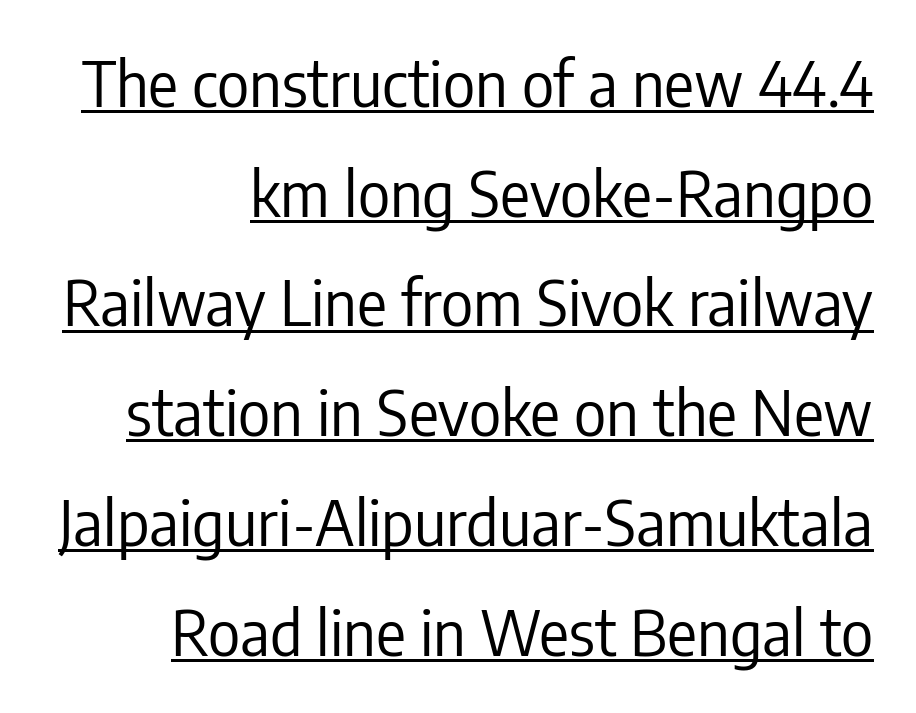
A sans-serif font was chosen for this passage. Each word holds together tightly as a unit, with standard inter-letter gaps. Ink coverage per letter is moderate at most. The passage shown is typed in a proportional face where columns would drift. Nope, not italic — everything's standing straight.
